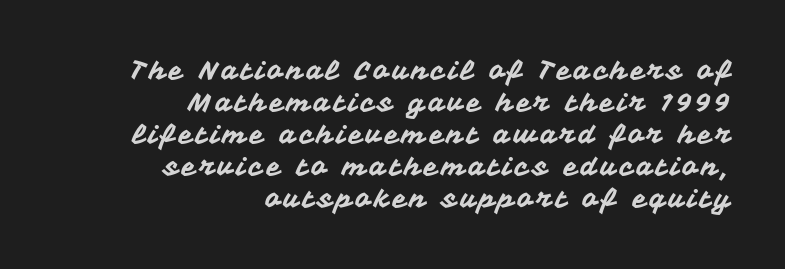
Visually the block forms a straight wall on the right and a jagged coastline on the left. Beneath every word, the page is bare.
